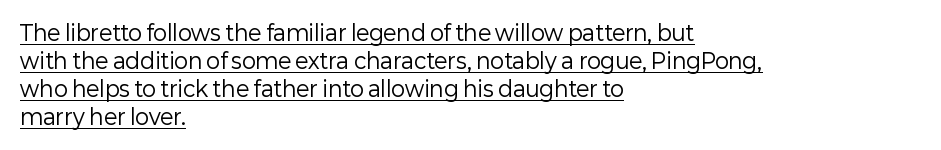
No extra ink here — the face is not bold. The line texture is even and compact thanks to regular tracking. The rendered words wear a rule along their underside. You can tell it's not italic because the verticals are truly vertical. Normally led — the rows are evenly, conventionally spaced.
